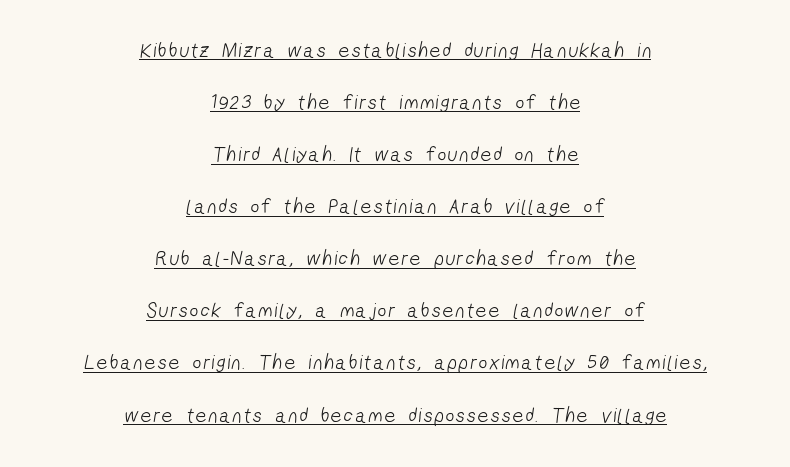
The passage shown is not bold in any degree. Typeset on center — no edge is straight. The specimen includes a rule beneath the text block's lines. If you measured baseline to baseline, you'd find a long distance.
